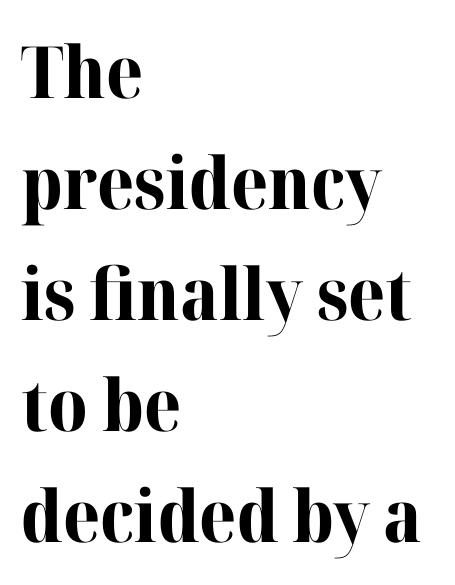
{"serif": "yes", "italic": "no", "bold": "yes", "weight": "bold", "width": "normal", "stroke_contrast": "high", "x_height": "medium", "monospaced": "no", "underline": "no", "align": "left", "line_spacing": "normal", "line_spacing_ratio": 1.54, "letter_spacing": "normal", "letter_spacing_em": 0.0, "glyph_px": 72}
